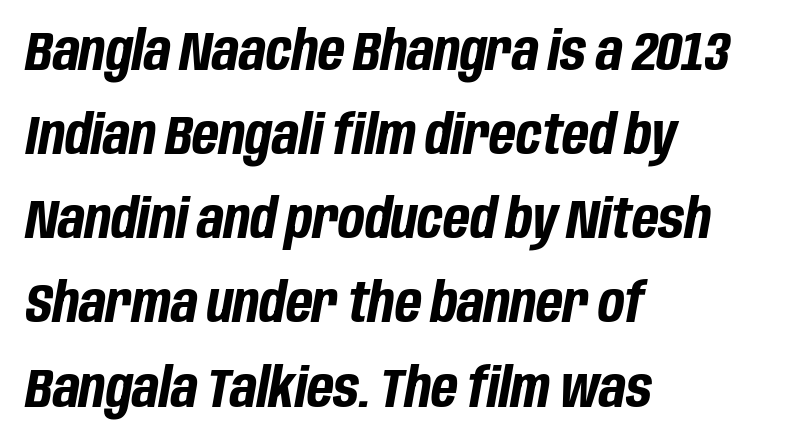
The image shows 55 px bold, condensed type, italic (leaning right); set left-aligned, normal line spacing (1.53x), normal letter spacing, not underlined; low stroke contrast and a large x-height.
